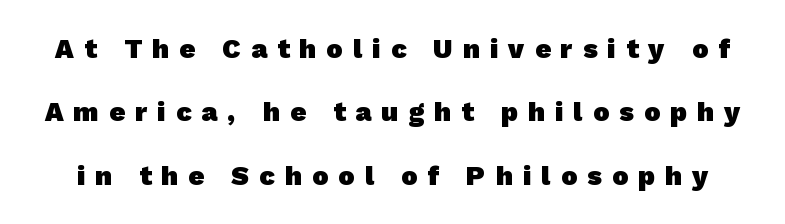
{"bold": "yes", "underline": "no", "line_spacing": "loose", "line_spacing_ratio": 2.35, "letter_spacing": "wide", "letter_spacing_em": 0.38, "glyph_px": 27}
